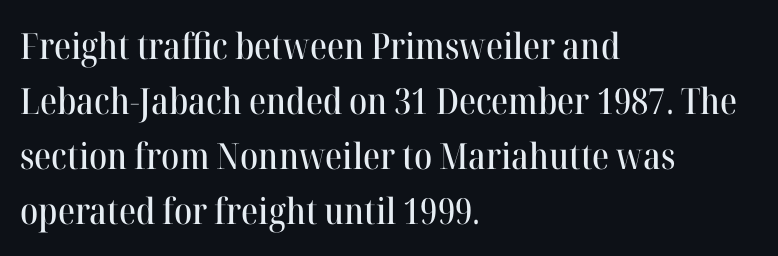
{"serif": "yes", "italic": "no", "width": "normal", "stroke_contrast": "high", "x_height": "medium", "monospaced": "no", "underline": "no", "align": "left", "line_spacing": "normal", "line_spacing_ratio": 1.53, "letter_spacing": "normal", "letter_spacing_em": 0.0, "glyph_px": 36}
